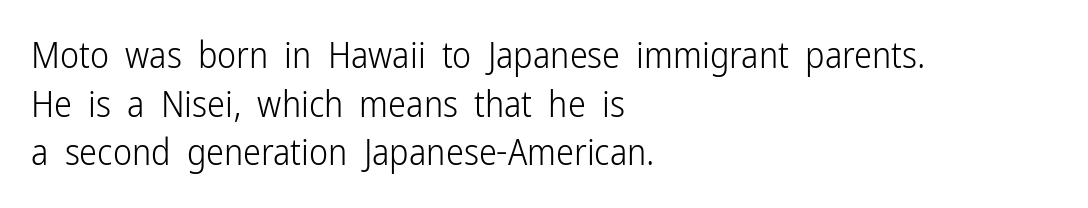
The rendering uses a moderate line-height, typical for paragraphs. You could not count columns in this text — the font is proportionally spaced. Is the stroke heavy? The answer is a plain regular-or-lighter. Layout note: lines flush left. Characters follow at the spacing the type designer built in. The space directly below the letters is spotless.
